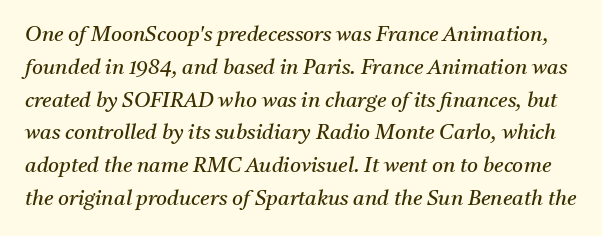
{"italic": "yes", "lean": "right", "slant_degrees": 11, "bold": "no", "underline": "no", "line_spacing": "normal", "line_spacing_ratio": 1.56, "letter_spacing": "normal", "letter_spacing_em": 0.0, "glyph_px": 21}
